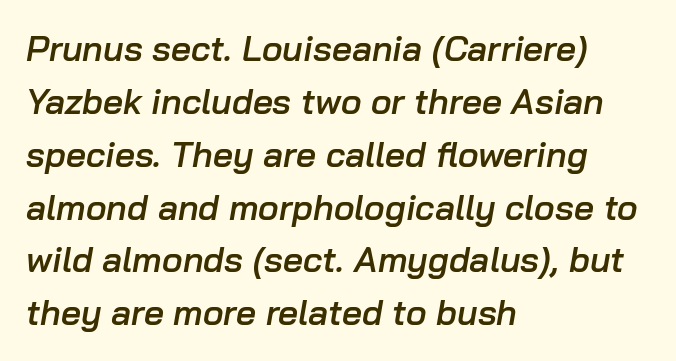
The image shows 35 px semibold type, italic (leaning right); set left-aligned, normal line spacing (1.51x), normal letter spacing, not underlined; low stroke contrast and a medium x-height.
